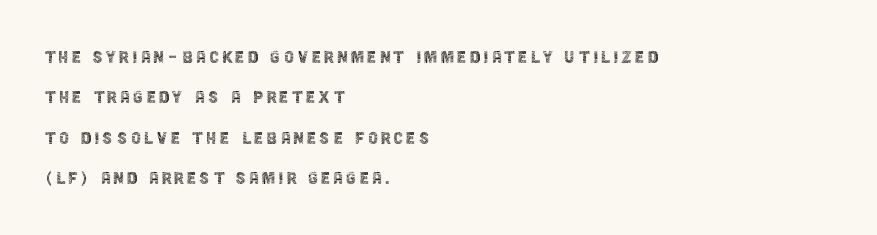
Q: Is the text bold? A: No.
Q: Is the text italic (slanted)? A: No, it is upright.
Q: Is the text underlined? A: No.
Q: How is the paragraph aligned? A: Left-aligned.
